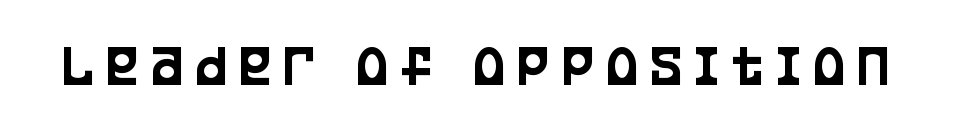
{"serif": "no", "italic": "no", "width": "condensed", "stroke_contrast": "low", "x_height": "large", "monospaced": "no", "underline": "no", "letter_spacing": "wide", "letter_spacing_em": 0.21, "glyph_px": 60}
